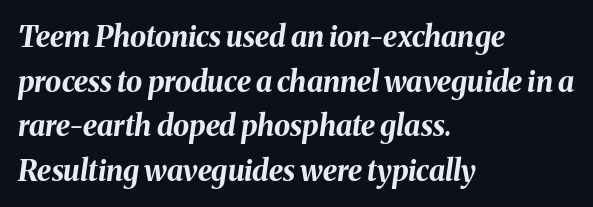
Q: Is the text bold? A: Yes.
Q: Is the text italic (slanted)? A: Yes, it leans right by about 8 degrees.
Q: Is the text underlined? A: No.
Q: How is the paragraph aligned? A: Left-aligned.
Q: Is the spacing between letters normal or unusually wide? A: Normal.
Q: Is the spacing between lines tight, normal or loose? A: Normal.
Q: Width (condensed, normal, or wide)? A: Normal.
Q: Stroke contrast? A: Medium.
Q: x-height? A: Medium.
Q: Monospaced? A: No.
